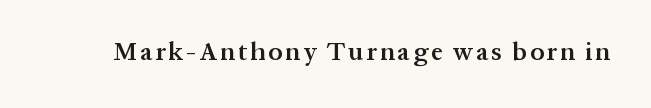
The image shows 25 px text type, upright; set not underlined.
